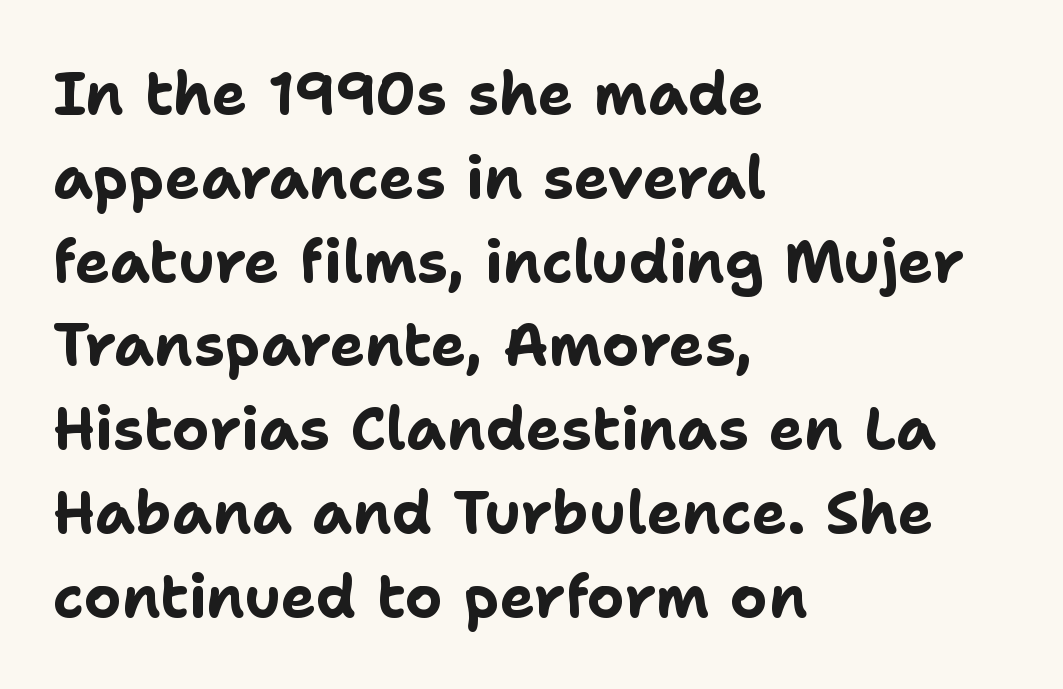
{"serif": "no", "italic": "no", "bold": "yes", "weight": "bold", "width": "normal", "stroke_contrast": "low", "x_height": "medium", "monospaced": "no", "underline": "no", "align": "left", "line_spacing": "normal", "line_spacing_ratio": 1.42, "letter_spacing": "normal", "letter_spacing_em": 0.0, "glyph_px": 59}
